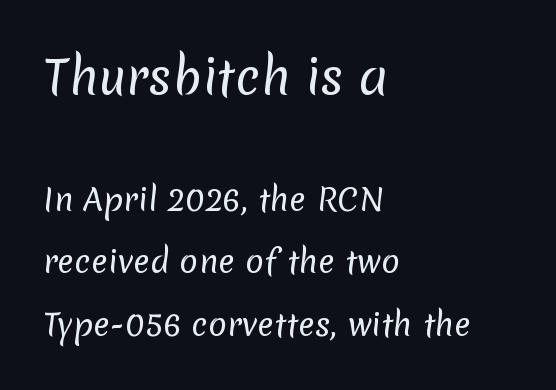
The image shows 47 px regular-weight sans-serif type; set left-aligned, loose line spacing (2.02x), normal letter spacing, not underlined; the first (top) block is 1.52x larger; low stroke contrast and a medium x-height.
